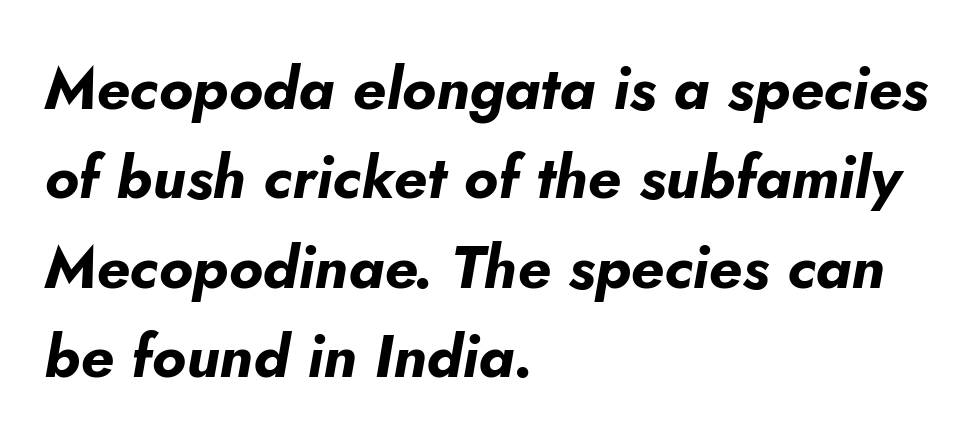
Q: Is the text bold? A: Yes.
Q: Is the text italic (slanted)? A: Yes, it leans right by about 5 degrees.
Q: Is the text underlined? A: No.
Q: How is the paragraph aligned? A: Left-aligned.
Q: Is the spacing between letters normal or unusually wide? A: Normal.
Q: Is the spacing between lines tight, normal or loose? A: Normal.
Q: Width (condensed, normal, or wide)? A: Normal.
Q: Stroke contrast? A: Low.
Q: x-height? A: Small.
Q: Monospaced? A: No.
